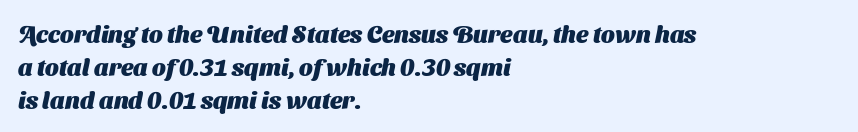
The image shows 24 px bold type; set left-aligned, normal line spacing (1.37x), normal letter spacing, not underlined.
